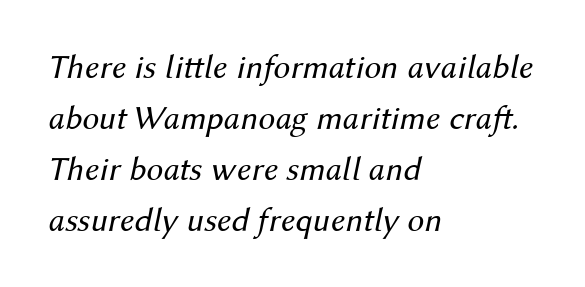
Think of a printed novel: that variable character pitch is what you see here. Notice how the passage keeps a crisp vertical edge on the left only. The rendering applies a slant to the glyphs. The lines sit at an ordinary, default distance from one another. The letters look calm and open, with moderate or lighter stems.
